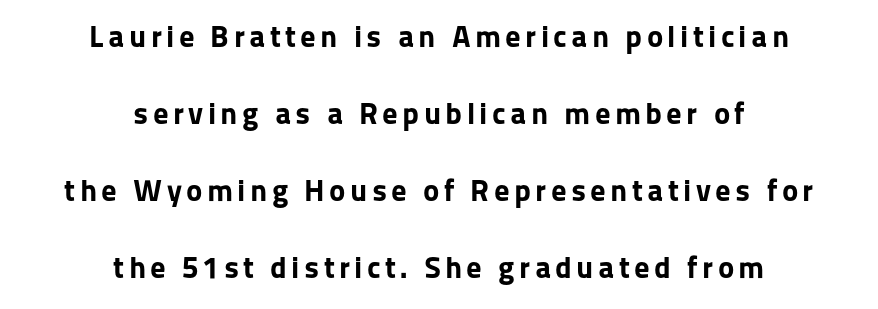
Q: Is the text bold? A: Yes.
Q: Is the text italic (slanted)? A: No, it is upright.
Q: Is the typeface a serif or a sans-serif typeface? A: Sans-serif.
Q: Is the text underlined? A: No.
Q: How is the paragraph aligned? A: Centered.
Q: Is the spacing between lines tight, normal or loose? A: Loose.
Q: Width (condensed, normal, or wide)? A: Normal.
Q: Stroke contrast? A: Low.
Q: x-height? A: Medium.
Q: Monospaced? A: No.
